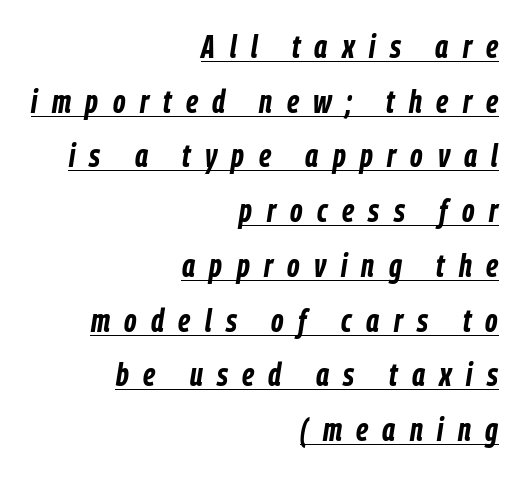
Q: Is the text bold? A: Yes.
Q: Is the text italic (slanted)? A: Yes, it leans right by about 9 degrees.
Q: Is the text underlined? A: Yes.
Q: How is the paragraph aligned? A: Right-aligned.
Q: Is the spacing between letters normal or unusually wide? A: Unusually wide.
Q: Width (condensed, normal, or wide)? A: Condensed.
Q: Stroke contrast? A: Low.
Q: x-height? A: Medium.
Q: Monospaced? A: No.
